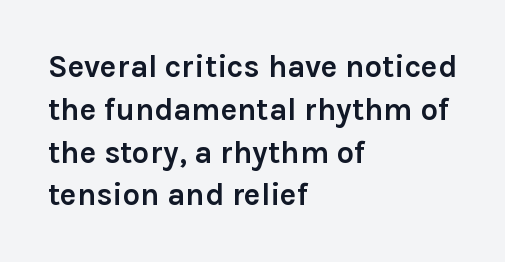
Q: Is the text bold? A: Yes.
Q: Is the text italic (slanted)? A: No, it is upright.
Q: Is the typeface a serif or a sans-serif typeface? A: Sans-serif.
Q: Is the text underlined? A: No.
Q: How is the paragraph aligned? A: Left-aligned.
Q: Is the spacing between letters normal or unusually wide? A: Normal.
Q: Is the spacing between lines tight, normal or loose? A: Normal.
Q: Width (condensed, normal, or wide)? A: Normal.
Q: Stroke contrast? A: Low.
Q: x-height? A: Medium.
Q: Monospaced? A: No.
